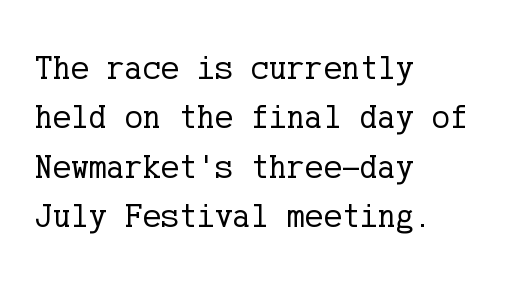
The image shows 34 px regular-weight serif type, upright; set left-aligned, normal line spacing (1.45x), normal letter spacing, not underlined; low stroke contrast and a medium x-height.
